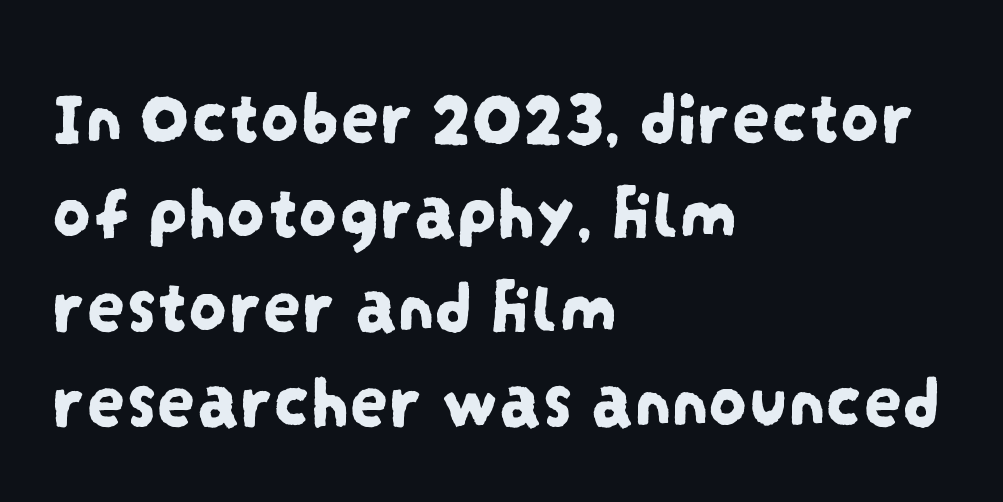
Q: Is the typeface a serif or a sans-serif typeface? A: Sans-serif.
Q: Is the text underlined? A: No.
Q: How is the paragraph aligned? A: Left-aligned.
Q: Is the spacing between letters normal or unusually wide? A: Normal.
Q: Width (condensed, normal, or wide)? A: Condensed.
Q: Stroke contrast? A: Low.
Q: x-height? A: Large.
Q: Monospaced? A: No.
